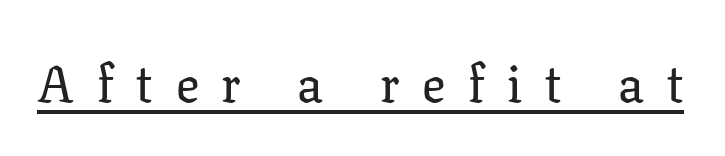
The image shows 52 px serif type, upright; set unusually wide letter spacing (+0.44 em), underlined; low stroke contrast and a medium x-height.
